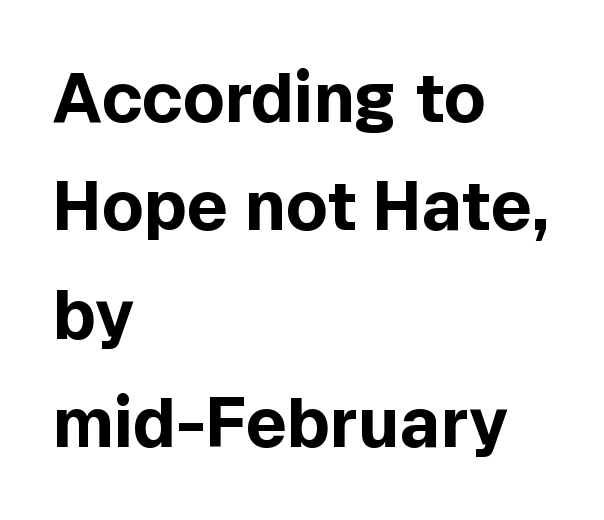
Regarding serifs, this sample does without them. Think of a printed novel: that variable character pitch is what you see here. The lines sit at an ordinary, default distance from one another. Nobody drew a line under any word here. The letters sit at their default tracking, neither squeezed nor spread.
